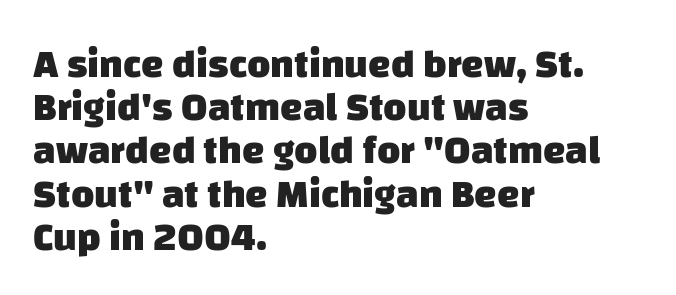
Q: Is the text bold? A: Yes.
Q: Is the typeface a serif or a sans-serif typeface? A: Sans-serif.
Q: Is the text underlined? A: No.
Q: How is the paragraph aligned? A: Left-aligned.
Q: Is the spacing between letters normal or unusually wide? A: Normal.
Q: Is the spacing between lines tight, normal or loose? A: Tight.
Q: Width (condensed, normal, or wide)? A: Normal.
Q: Stroke contrast? A: Low.
Q: x-height? A: Large.
Q: Monospaced? A: No.
